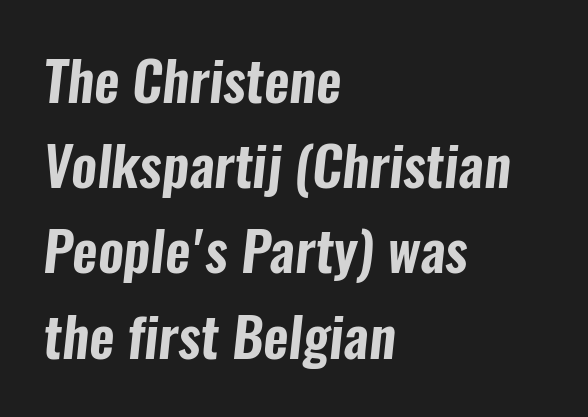
Casual observation: everything's shoved over to the left. Default kerning and tracking; the words read as compact shapes. A bare baseline throughout the passage. This block has exactly the height ordinary leading produces. The rendering uses natural spacing where letterforms have individual widths.
